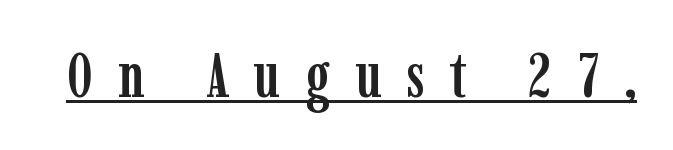
Q: Is the text italic (slanted)? A: No, it is upright.
Q: Is the typeface a serif or a sans-serif typeface? A: Serif.
Q: Is the text underlined? A: Yes.
Q: Is the spacing between letters normal or unusually wide? A: Unusually wide.
Q: Width (condensed, normal, or wide)? A: Condensed.
Q: Stroke contrast? A: Low.
Q: x-height? A: Medium.
Q: Monospaced? A: No.
